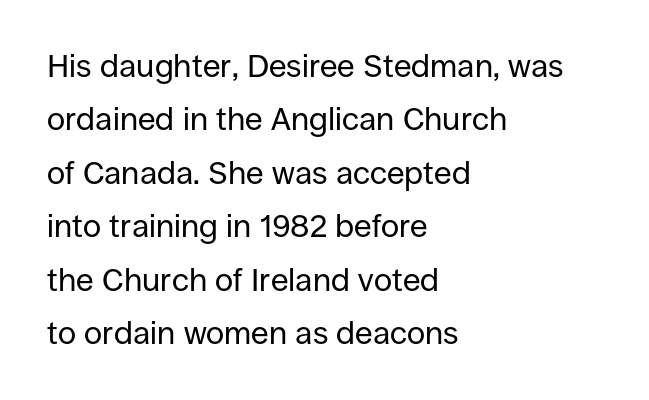
{"serif": "no", "italic": "no", "bold": "no", "weight": "regular", "width": "normal", "stroke_contrast": "low", "x_height": "large", "monospaced": "no", "underline": "no", "align": "left", "line_spacing": "normal", "line_spacing_ratio": 1.67, "letter_spacing": "normal", "letter_spacing_em": 0.0, "glyph_px": 32}
